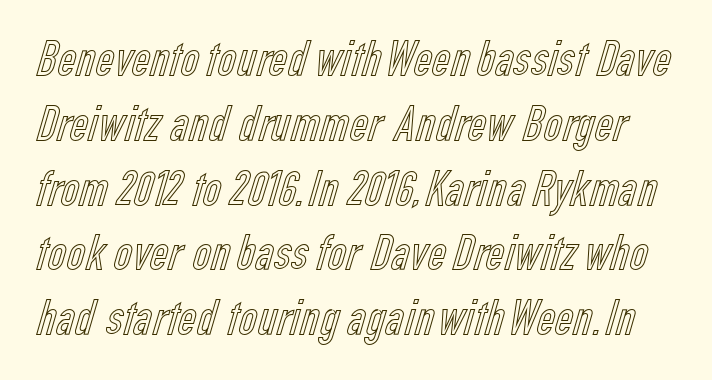
{"width": "condensed", "x_height": "medium", "monospaced": "no", "underline": "no", "line_spacing": "normal", "line_spacing_ratio": 1.27, "letter_spacing": "normal", "letter_spacing_em": 0.0, "glyph_px": 51}
